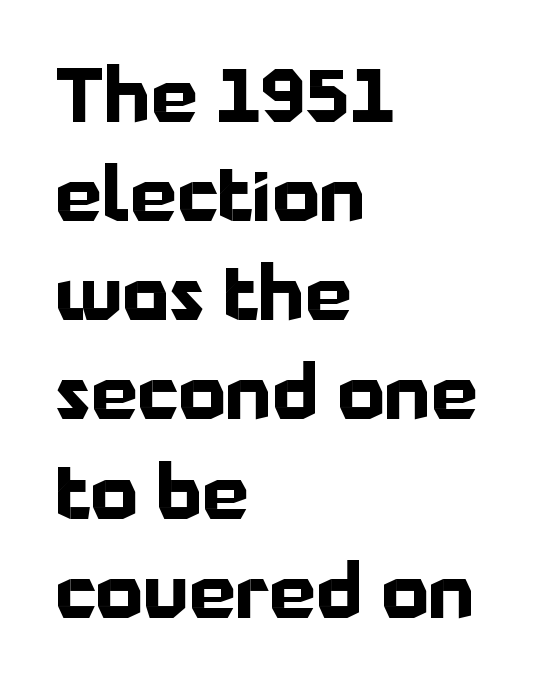
Q: Is the text bold? A: Yes.
Q: Is the text italic (slanted)? A: No, it is upright.
Q: Is the typeface a serif or a sans-serif typeface? A: Sans-serif.
Q: Is the text underlined? A: No.
Q: How is the paragraph aligned? A: Left-aligned.
Q: Is the spacing between letters normal or unusually wide? A: Normal.
Q: Is the spacing between lines tight, normal or loose? A: Normal.
Q: Width (condensed, normal, or wide)? A: Normal.
Q: Stroke contrast? A: Low.
Q: x-height? A: Medium.
Q: Monospaced? A: No.
